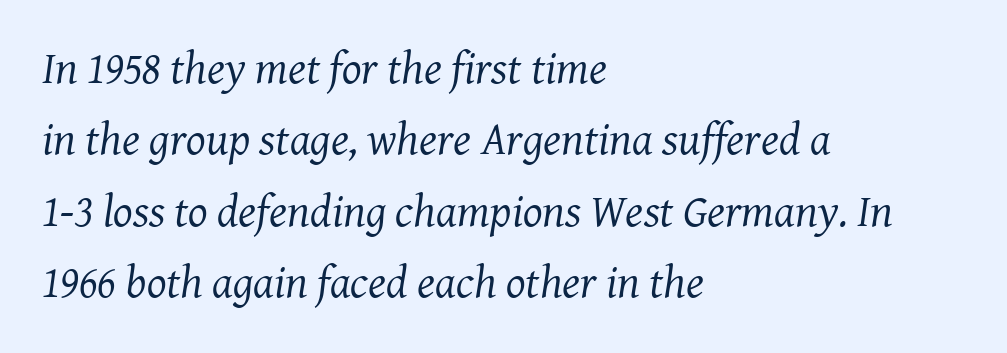
The axis of the letterforms is tilted away from vertical. The letters carry serifs — small finishing strokes at the ends of their stems. Compared with a centered layout, this one pins lines to the left instead. Glance below the letters and you will spot only blank space.
